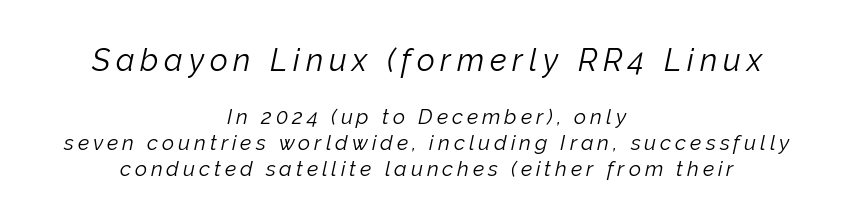
{"italic": "yes", "lean": "right", "slant_degrees": 12, "bold": "no", "weight": "light", "width": "normal", "stroke_contrast": "low", "x_height": "medium", "monospaced": "no", "underline": "no", "align": "center", "line_spacing_ratio": 1.24, "larger_block": "first", "size_ratio": 1.48, "glyph_px": 31}
